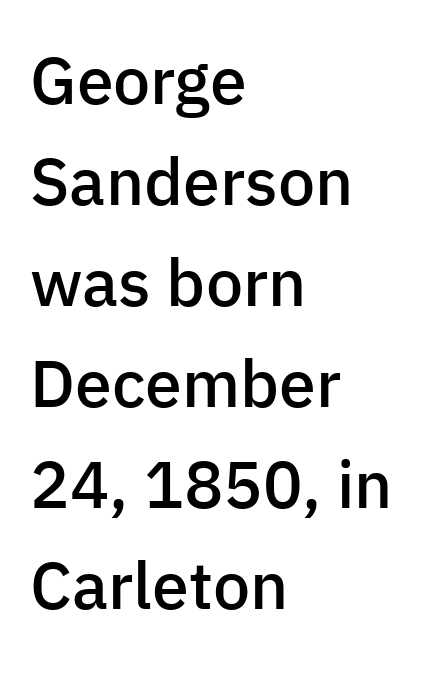
{"serif": "no", "italic": "no", "bold": "semi", "weight": "semibold", "width": "normal", "stroke_contrast": "low", "x_height": "medium", "monospaced": "no", "underline": "no", "align": "left", "line_spacing": "normal", "line_spacing_ratio": 1.53, "letter_spacing": "normal", "letter_spacing_em": 0.0, "glyph_px": 66}
